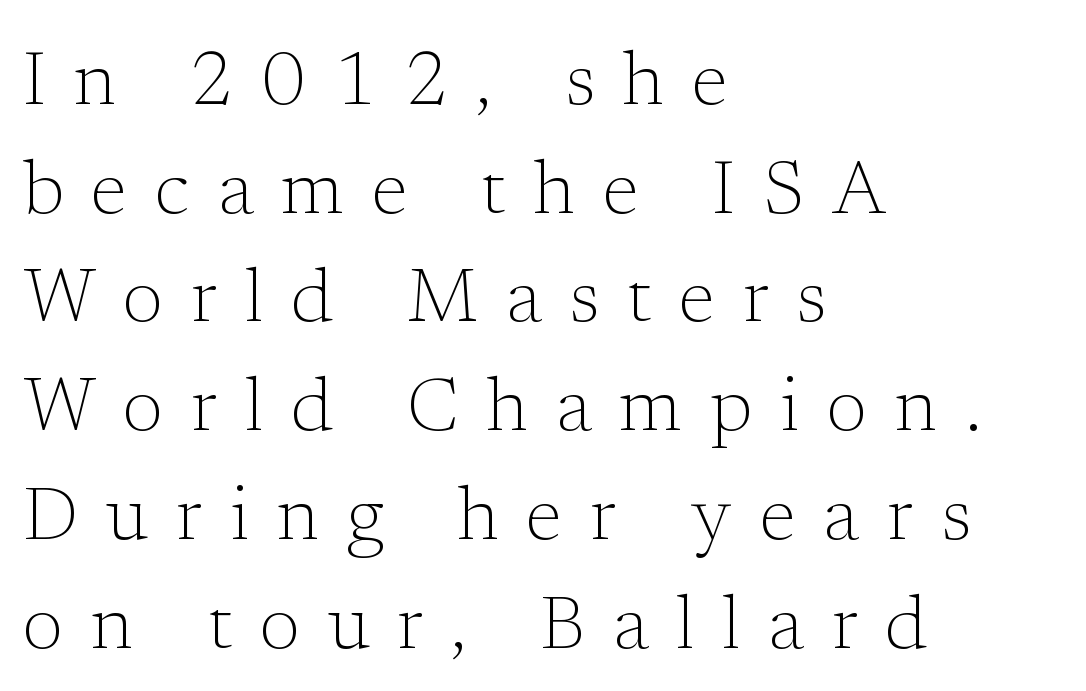
The image shows 75 px light serif type, upright; set left-aligned, normal line spacing (1.45x), unusually wide letter spacing (+0.37 em), not underlined; low stroke contrast and a medium x-height.
